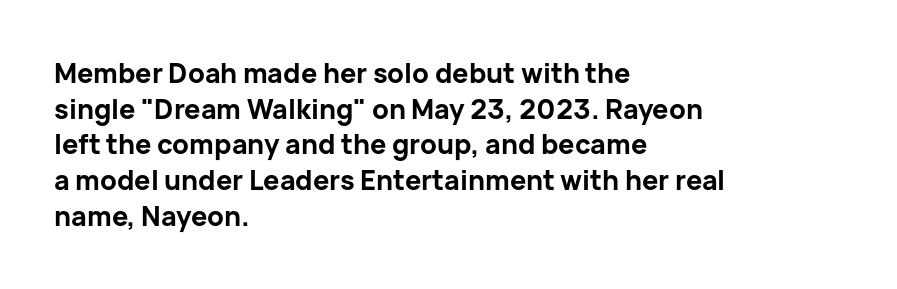
The image shows 27 px bold type, upright; set left-aligned, normal line spacing (1.32x), normal letter spacing, not underlined.
